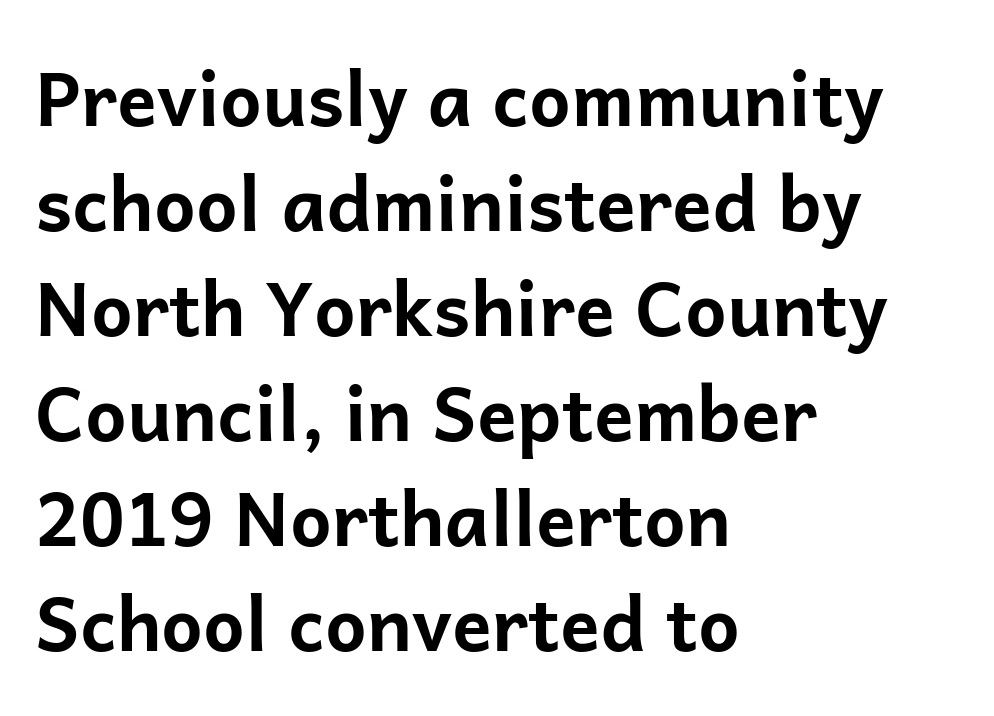
The image shows 74 px bold sans-serif type, upright; set left-aligned, normal line spacing (1.42x), normal letter spacing, not underlined; low stroke contrast and a medium x-height.
